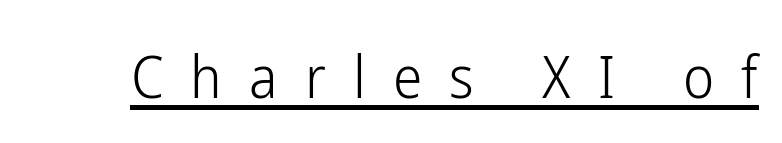
{"serif": "no", "italic": "no", "bold": "no", "weight": "light", "width": "condensed", "stroke_contrast": "low", "x_height": "medium", "monospaced": "no", "underline": "yes", "letter_spacing": "wide", "letter_spacing_em": 0.46, "glyph_px": 59}
